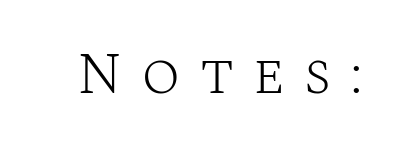
The strip under each line holds only bare page. A light-to-regular cut is what we see here. The lettering holds an erect, upright posture throughout. The glyphs in this specimen are seriffed. Is this a fixed-width face? No — the glyphs have proportional, varying widths. Does extra space separate the letters? Yes, quite a lot of it.
